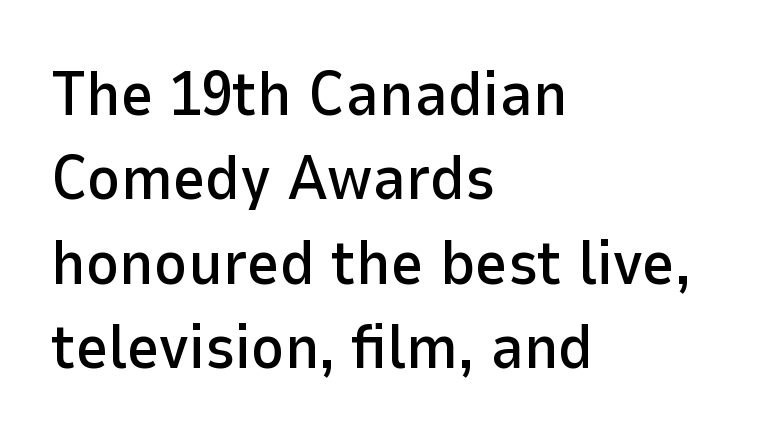
The image shows 63 px sans-serif type, upright; set left-aligned, normal line spacing (1.34x), normal letter spacing, not underlined; low stroke contrast and a medium x-height.
